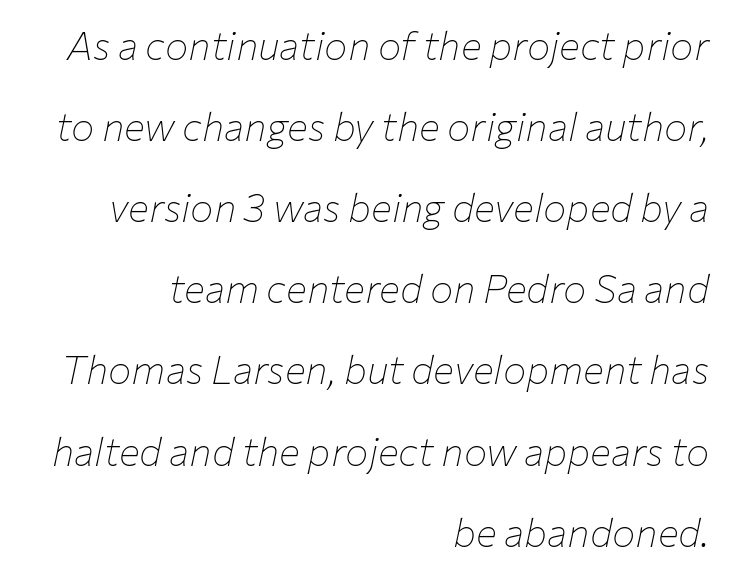
{"italic": "yes", "lean": "right", "slant_degrees": 12, "bold": "no", "weight": "thin", "width": "normal", "stroke_contrast": "low", "x_height": "medium", "monospaced": "no", "underline": "no", "align": "right", "line_spacing": "loose", "line_spacing_ratio": 2.08, "letter_spacing": "normal", "letter_spacing_em": 0.0, "glyph_px": 39}
